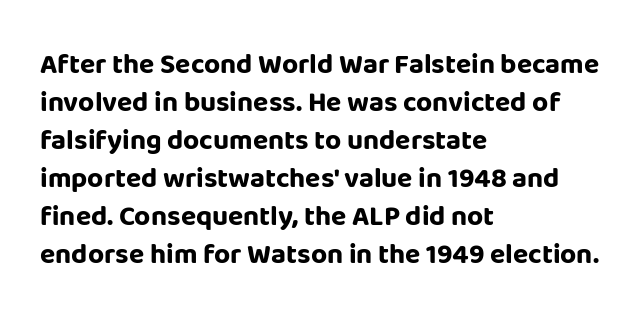
The image shows 28 px bold sans-serif type, upright; set left-aligned, normal line spacing (1.36x), normal letter spacing, not underlined; low stroke contrast and a large x-height.
